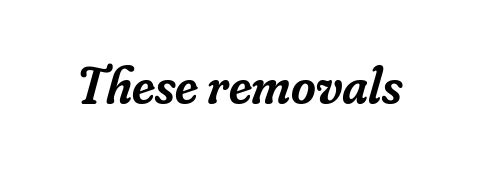
Q: Is the text bold? A: Semi-bold.
Q: Is the text italic (slanted)? A: Yes, it leans right by about 16 degrees.
Q: Is the typeface a serif or a sans-serif typeface? A: Serif.
Q: Is the text underlined? A: No.
Q: Is the spacing between letters normal or unusually wide? A: Normal.
Q: Width (condensed, normal, or wide)? A: Normal.
Q: Stroke contrast? A: Low.
Q: x-height? A: Small.
Q: Monospaced? A: No.
